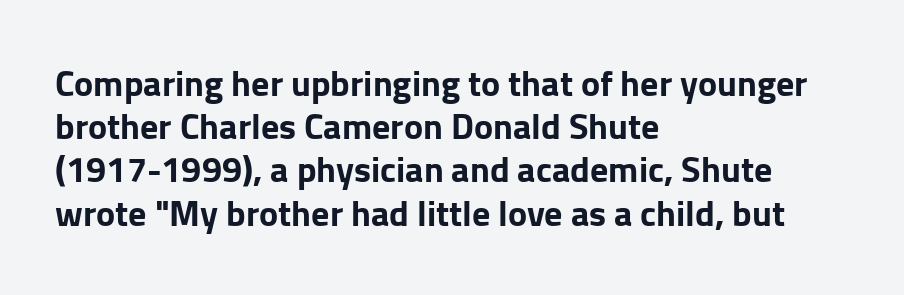
A sans-serif font was chosen for this passage. On the weight axis this lands at bold, roughly 700. Left-aligned paragraph, ragged on the right. Nope, not italic — everything's standing straight.
